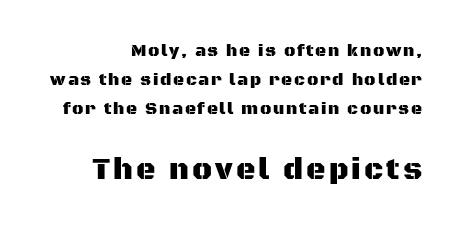
Q: Is the text italic (slanted)? A: No, it is upright.
Q: Is the typeface a serif or a sans-serif typeface? A: Sans-serif.
Q: Is the text underlined? A: No.
Q: How is the paragraph aligned? A: Right-aligned.
Q: Which block of text is set in a larger size, the first (top) or the second (bottom)? A: The second (bottom) one.
Q: Width (condensed, normal, or wide)? A: Normal.
Q: Stroke contrast? A: Medium.
Q: x-height? A: Large.
Q: Monospaced? A: No.
